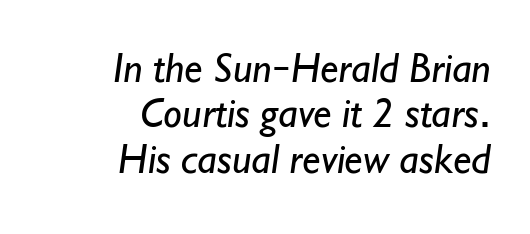
Closely set lines give the paragraph a compact silhouette. Font category for this specimen: sans-serif. No heavy texture on the line: the type isn't bold. If you drew a ruler down the right edge, every line would touch it. Underlining? Definitely not there. The face used here is rendered with its standard letterfit.
